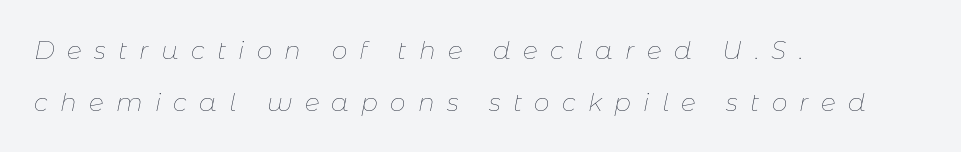
Q: Is the text bold? A: No.
Q: Is the text italic (slanted)? A: Yes, it leans right by about 11 degrees.
Q: Is the text underlined? A: No.
Q: How is the paragraph aligned? A: Left-aligned.
Q: Is the spacing between letters normal or unusually wide? A: Unusually wide.
Q: Is the spacing between lines tight, normal or loose? A: Loose.
